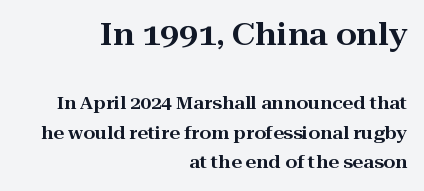
{"serif": "yes", "italic": "no", "width": "wide", "stroke_contrast": "high", "x_height": "medium", "monospaced": "no", "underline": "no", "align": "right", "line_spacing_ratio": 1.74, "letter_spacing": "normal", "letter_spacing_em": 0.0, "larger_block": "first", "size_ratio": 1.76, "glyph_px": 30}
